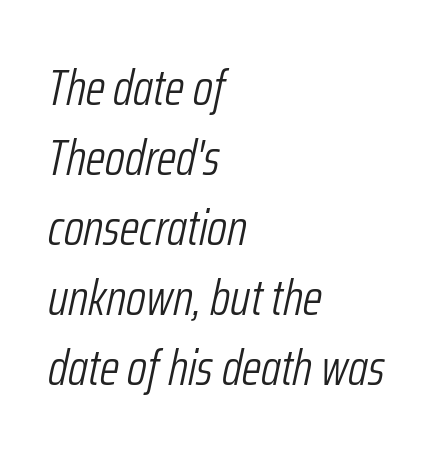
Stems here are at most as thick as an everyday book face. Bare-footed words on every line. Varying glyph widths throughout — classic text-font behaviour. In terms of letterspacing, this is plain default setting. Left-aligned paragraph, ragged on the right.
